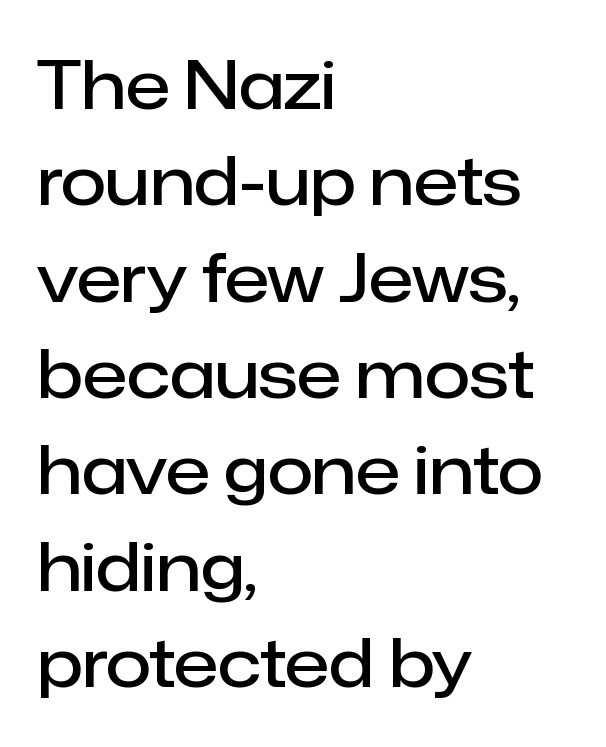
{"serif": "no", "italic": "no", "bold": "semi", "weight": "semibold", "width": "normal", "stroke_contrast": "low", "x_height": "medium", "monospaced": "no", "underline": "no", "align": "left", "line_spacing": "normal", "line_spacing_ratio": 1.46, "letter_spacing": "normal", "letter_spacing_em": 0.0, "glyph_px": 66}
